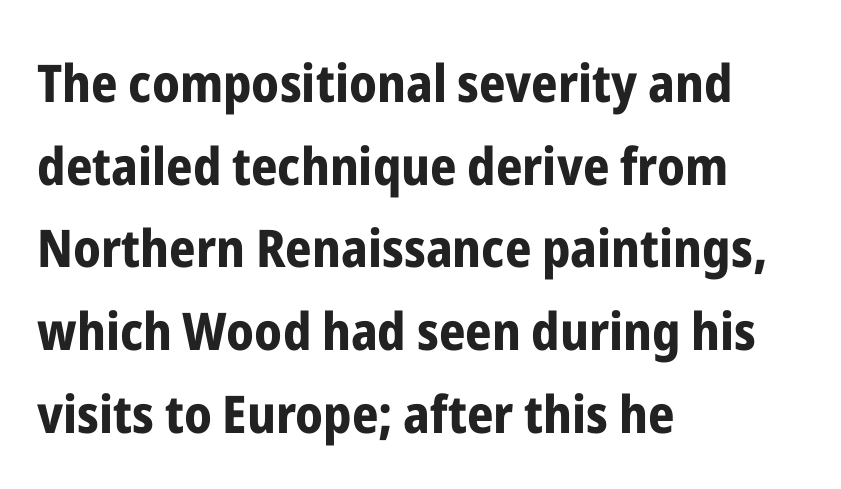
The image shows 52 px bold, condensed sans-serif type, upright; set left-aligned, normal line spacing (1.59x), normal letter spacing, not underlined; low stroke contrast and a medium x-height.
